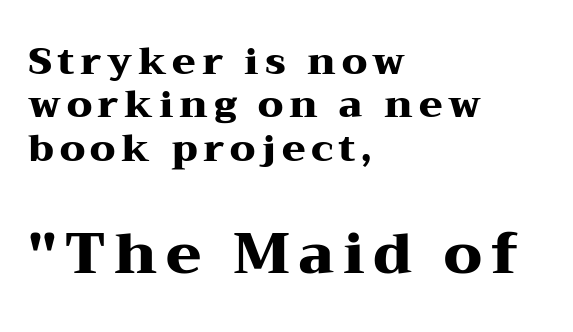
The letters in the lower block stand taller than those in the block above. Note the varied advance widths — an 'i' is clearly narrower than an 'm'. Rule under the text: the space is simply empty. Italic: no, the glyphs are upright roman. The lines are packed closely together with very little leading. Is this a sans? No — the strokes have serifs.
